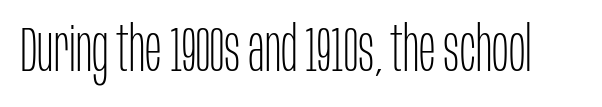
The image shows 62 px thin, condensed sans-serif type, upright; set normal letter spacing, not underlined; low stroke contrast and a large x-height.
